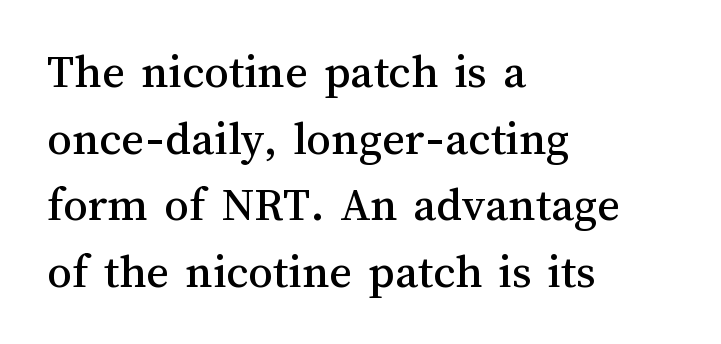
Q: Is the text italic (slanted)? A: No, it is upright.
Q: Is the text underlined? A: No.
Q: How is the paragraph aligned? A: Left-aligned.
Q: Is the spacing between letters normal or unusually wide? A: Normal.
Q: Is the spacing between lines tight, normal or loose? A: Normal.
Q: Width (condensed, normal, or wide)? A: Normal.
Q: Stroke contrast? A: Medium.
Q: x-height? A: Medium.
Q: Monospaced? A: No.
